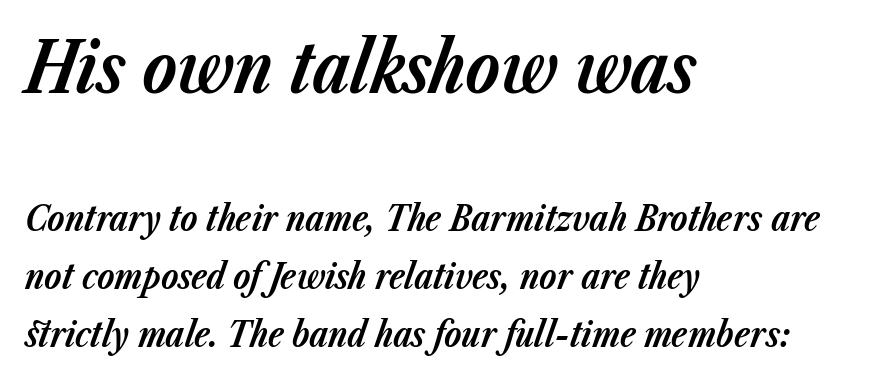
The image shows 70 px bold type, italic (leaning right); set left-aligned, normal line spacing (1.66x), normal letter spacing, not underlined; the first (top) block is 2.0x larger; low stroke contrast and a medium x-height.
